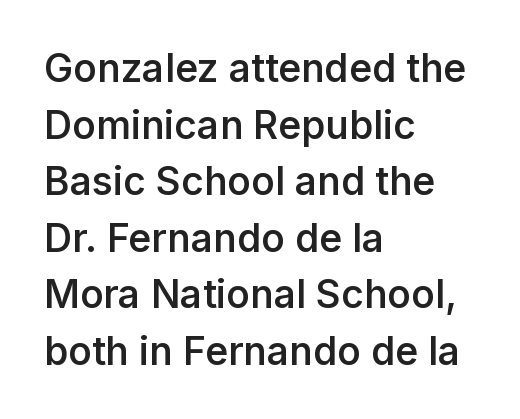
{"serif": "no", "italic": "no", "bold": "semi", "weight": "semibold", "width": "normal", "stroke_contrast": "low", "x_height": "medium", "monospaced": "no", "underline": "no", "align": "left", "line_spacing": "normal", "line_spacing_ratio": 1.45, "letter_spacing": "normal", "letter_spacing_em": 0.0, "glyph_px": 39}
